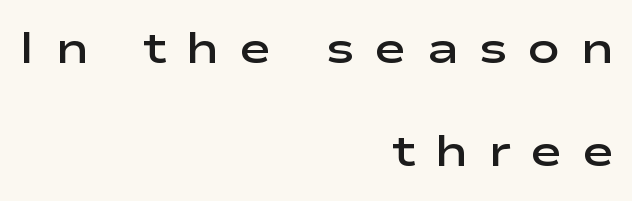
Lines of text with bare space underneath. How heavy is the stroke? Medium-heavy — a semibold, shy of bold. Alignment: flush right. The type is letterspaced generously, with wide tracking. When letters stand straight like this, we call the style roman or upright. A typesetter would call this leading open, well beyond the default.
